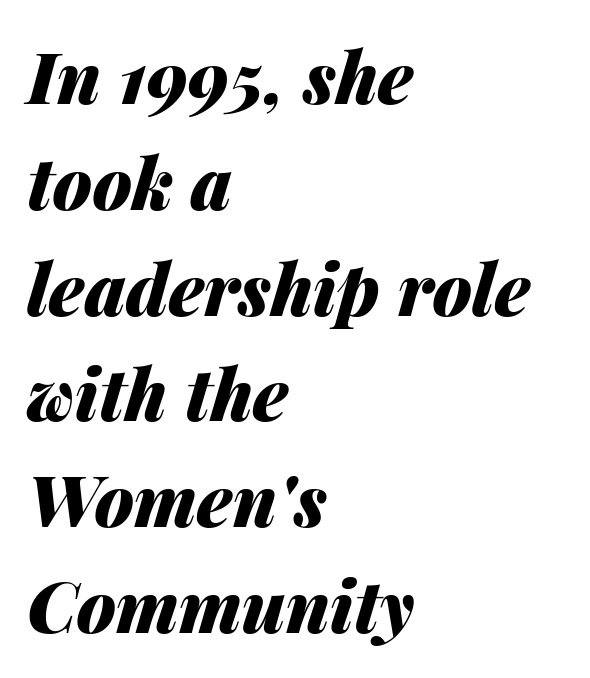
The image shows 71 px heavy type, italic (leaning right); set left-aligned, normal line spacing (1.49x), normal letter spacing, not underlined; medium stroke contrast and a medium x-height.
